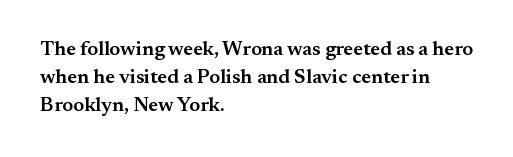
The image shows 20 px text type, upright; set left-aligned, normal line spacing (1.4x), normal letter spacing, not underlined.
